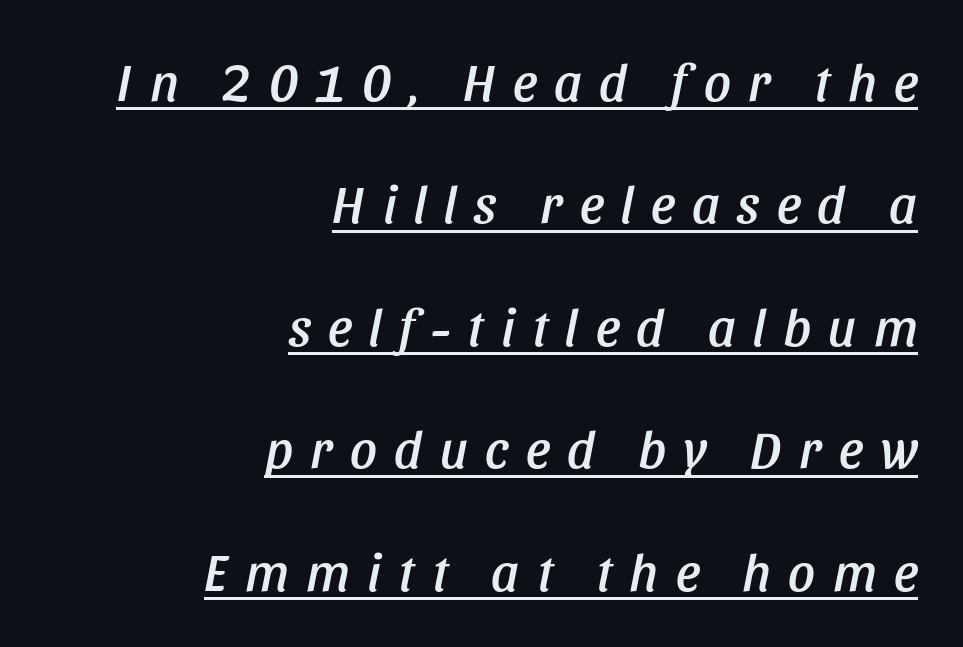
{"italic": "yes", "lean": "right", "slant_degrees": 11, "width": "condensed", "stroke_contrast": "low", "x_height": "large", "monospaced": "no", "underline": "yes", "align": "right", "line_spacing": "loose", "line_spacing_ratio": 2.31, "letter_spacing": "wide", "letter_spacing_em": 0.33, "glyph_px": 53}
